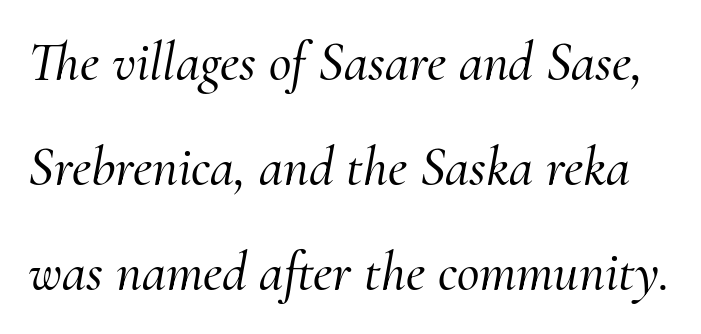
{"serif": "yes", "italic": "yes", "lean": "right", "slant_degrees": 10, "width": "normal", "stroke_contrast": "medium", "x_height": "small", "monospaced": "no", "underline": "no", "line_spacing": "loose", "line_spacing_ratio": 1.91, "letter_spacing": "normal", "letter_spacing_em": 0.0, "glyph_px": 55}
